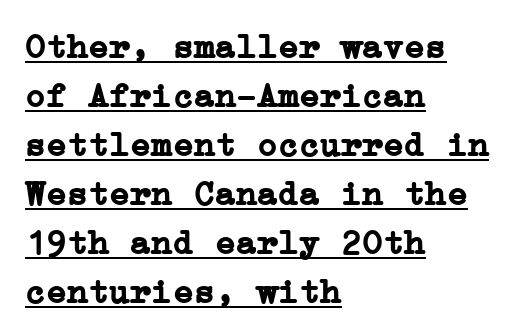
{"serif": "yes", "italic": "no", "bold": "yes", "weight": "semibold", "width": "normal", "stroke_contrast": "low", "x_height": "medium", "underline": "yes", "align": "left", "line_spacing": "normal", "line_spacing_ratio": 1.4, "letter_spacing": "normal", "letter_spacing_em": 0.0, "glyph_px": 35}
